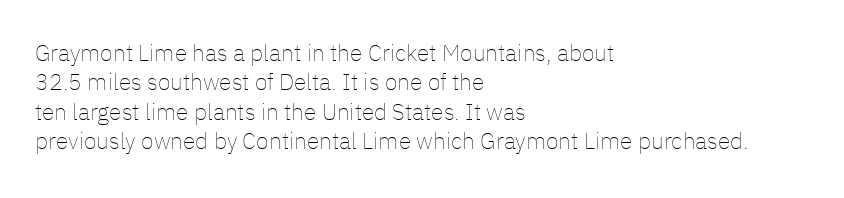
The image shows 23 px text type, upright; set left-aligned, normal line spacing (1.28x), normal letter spacing, not underlined.
